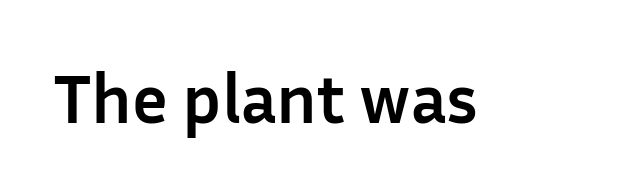
{"serif": "no", "italic": "no", "bold": "yes", "weight": "semibold", "width": "normal", "stroke_contrast": "low", "x_height": "medium", "monospaced": "no", "underline": "no", "letter_spacing": "normal", "letter_spacing_em": 0.0, "glyph_px": 70}
